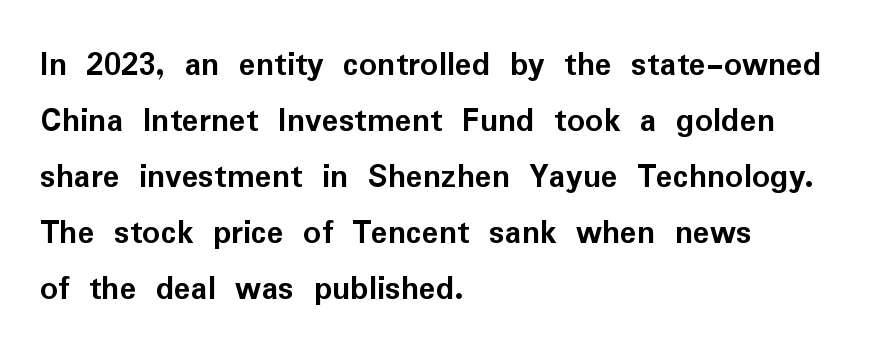
{"serif": "no", "italic": "no", "bold": "yes", "weight": "semibold", "width": "normal", "stroke_contrast": "low", "x_height": "medium", "monospaced": "no", "underline": "no", "align": "left", "line_spacing": "normal", "line_spacing_ratio": 1.6, "letter_spacing": "normal", "letter_spacing_em": 0.0, "glyph_px": 35}
